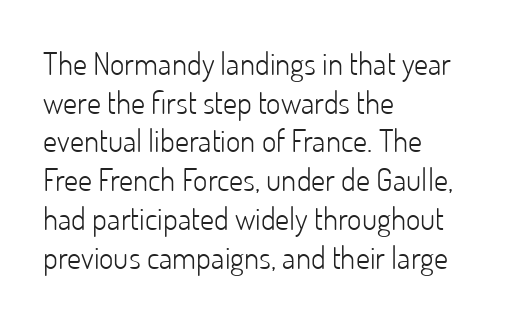
Q: Is the text bold? A: No.
Q: Is the text italic (slanted)? A: No, it is upright.
Q: Is the typeface a serif or a sans-serif typeface? A: Sans-serif.
Q: Is the text underlined? A: No.
Q: How is the paragraph aligned? A: Left-aligned.
Q: Is the spacing between letters normal or unusually wide? A: Normal.
Q: Is the spacing between lines tight, normal or loose? A: Normal.
Q: Width (condensed, normal, or wide)? A: Normal.
Q: Stroke contrast? A: Low.
Q: x-height? A: Small.
Q: Monospaced? A: No.
